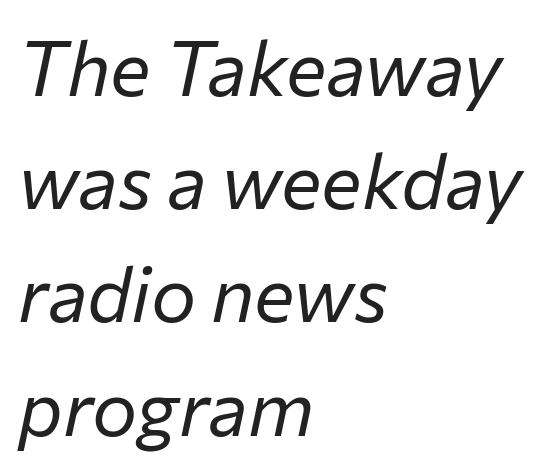
The image shows 76 px regular-weight type, italic (leaning right); set left-aligned, normal line spacing (1.49x), normal letter spacing, not underlined; low stroke contrast and a medium x-height.
